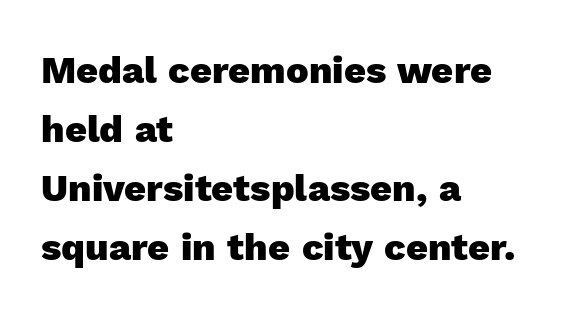
{"serif": "no", "italic": "no", "bold": "yes", "weight": "heavy", "width": "normal", "x_height": "medium", "monospaced": "no", "underline": "no", "align": "left", "line_spacing": "normal", "line_spacing_ratio": 1.55, "letter_spacing": "normal", "letter_spacing_em": 0.0, "glyph_px": 38}
